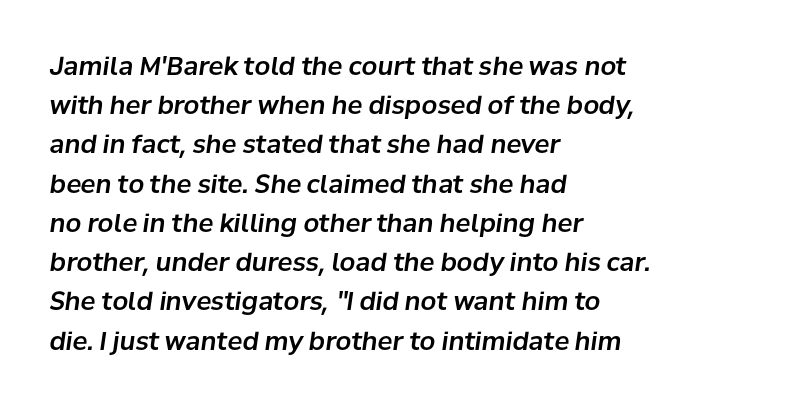
Left-aligned paragraph, ragged on the right. Slanted lettering throughout. Anything drawn beneath the words? Only blank space. Leading: standard.
